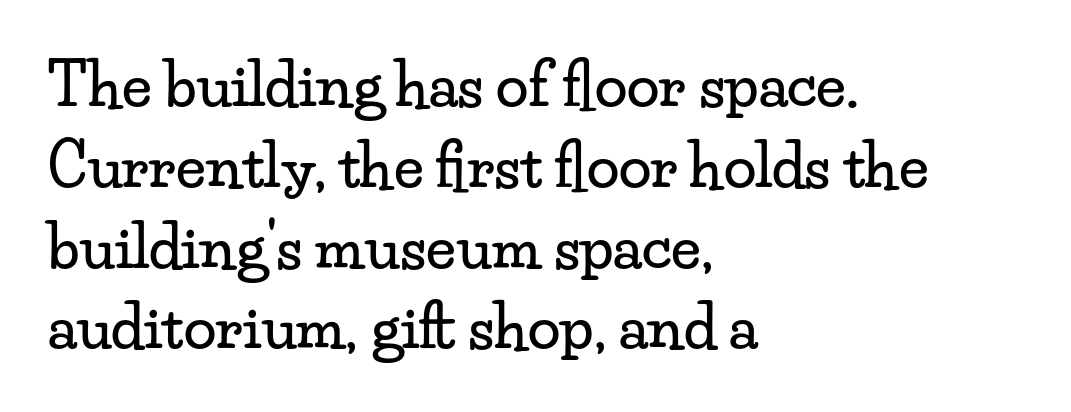
The image shows 59 px wide serif type, upright; set left-aligned, normal line spacing (1.37x), normal letter spacing, not underlined; low stroke contrast and a small x-height.
